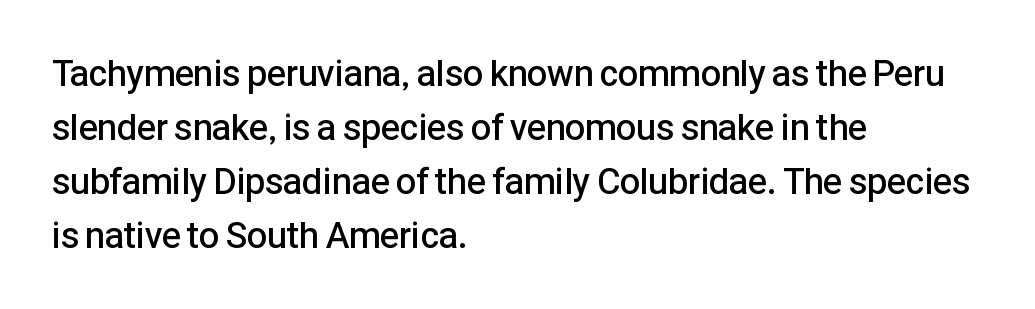
The rendering keeps characters at their native spacing. A typesetter would call this leading conventional body-copy spacing. Posture: straight, roman, zero tilt. If you drew a ruler down the left edge, every line would touch it. I'd describe the lettering as semibold — firm but not a full bold. Nothing sits at the stroke ends, so this counts as sans-serif.
